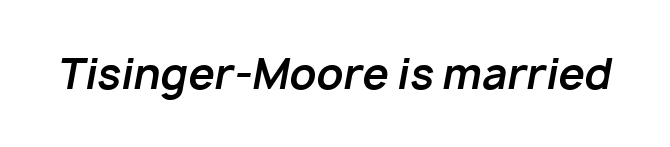
{"italic": "yes", "lean": "right", "slant_degrees": 10, "bold": "yes", "weight": "bold", "width": "normal", "stroke_contrast": "low", "x_height": "medium", "monospaced": "no", "underline": "no", "letter_spacing": "normal", "letter_spacing_em": 0.0, "glyph_px": 42}
